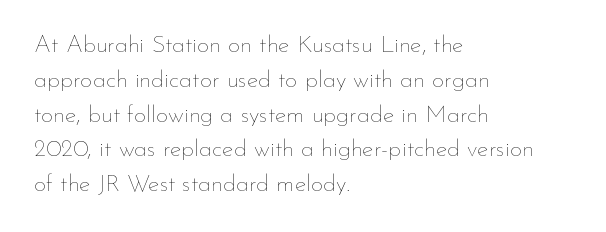
The image shows 24 px text type, upright; set left-aligned, normal line spacing (1.45x), normal letter spacing, not underlined.
